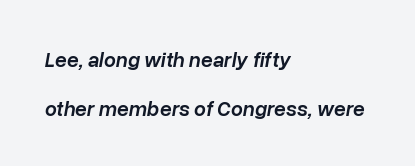
Q: Is the text bold? A: Semi-bold.
Q: Is the text italic (slanted)? A: Yes, it leans right by about 10 degrees.
Q: Is the text underlined? A: No.
Q: How is the paragraph aligned? A: Left-aligned.
Q: Is the spacing between letters normal or unusually wide? A: Normal.
Q: Is the spacing between lines tight, normal or loose? A: Loose.
